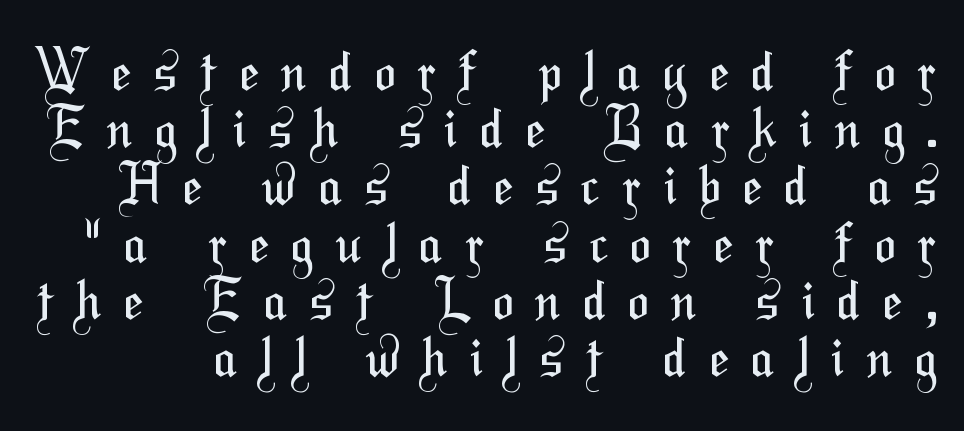
{"serif": "no", "bold": "no", "weight": "regular", "width": "condensed", "stroke_contrast": "medium", "x_height": "medium", "monospaced": "no", "underline": "no", "line_spacing": "tight", "line_spacing_ratio": 1.06, "letter_spacing": "wide", "letter_spacing_em": 0.43, "glyph_px": 54}
